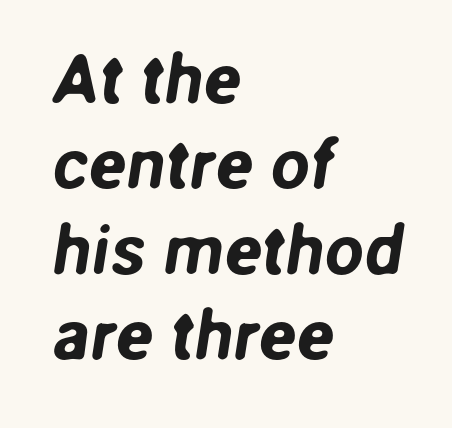
Q: Is the typeface a serif or a sans-serif typeface? A: Sans-serif.
Q: Is the text underlined? A: No.
Q: How is the paragraph aligned? A: Left-aligned.
Q: Is the spacing between letters normal or unusually wide? A: Normal.
Q: Width (condensed, normal, or wide)? A: Normal.
Q: Stroke contrast? A: Low.
Q: x-height? A: Medium.
Q: Monospaced? A: No.
